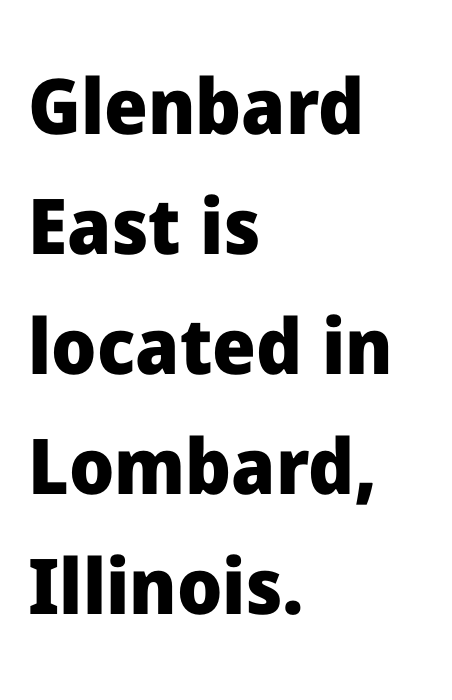
Q: Is the text bold? A: Yes.
Q: Is the text italic (slanted)? A: No, it is upright.
Q: Is the typeface a serif or a sans-serif typeface? A: Sans-serif.
Q: Is the text underlined? A: No.
Q: How is the paragraph aligned? A: Left-aligned.
Q: Is the spacing between letters normal or unusually wide? A: Normal.
Q: Is the spacing between lines tight, normal or loose? A: Normal.
Q: Width (condensed, normal, or wide)? A: Normal.
Q: Stroke contrast? A: Low.
Q: x-height? A: Medium.
Q: Monospaced? A: No.
